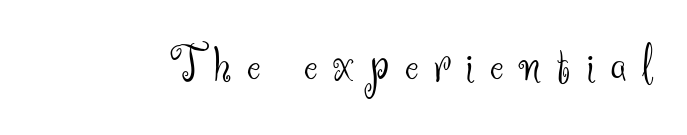
The glyphs in this specimen are sans serif. Tall strokes in this sample are plumb rather than angled. The rendering inserts visible extra space after every character. Is this a fixed-width face? No — the glyphs have proportional, varying widths. The baseline area is clear. Heaviness? Minimal to ordinary, like unemphasized prose.
